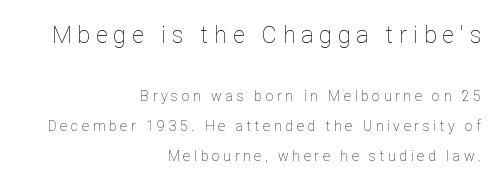
What's the leading like? Stretched, with rows far apart. Counters stay open thanks to moderate or lighter strokes. The composition opens big and finishes small. Horizontally, the lines are justified to the trailing edge only.
